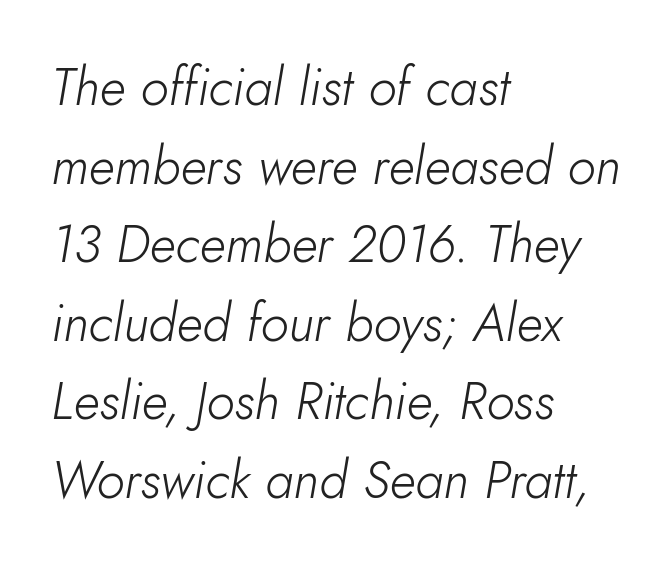
The image shows 52 px light type, italic (leaning right); set left-aligned, normal line spacing (1.51x), normal letter spacing, not underlined; low stroke contrast and a small x-height.
